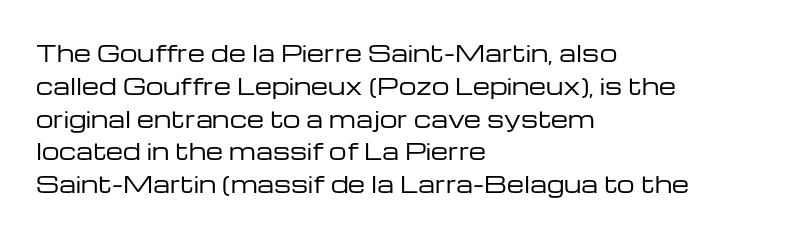
Descender tails drop into unmarked territory. Vertically, the passage feels balanced, rows spaced as you'd expect. The typesetter chose a ragged-right arrangement here. The typography opts for an upright posture over an oblique one. The rendering keeps characters at their native spacing. Stroke mass is kept to a normal reading level or below.
